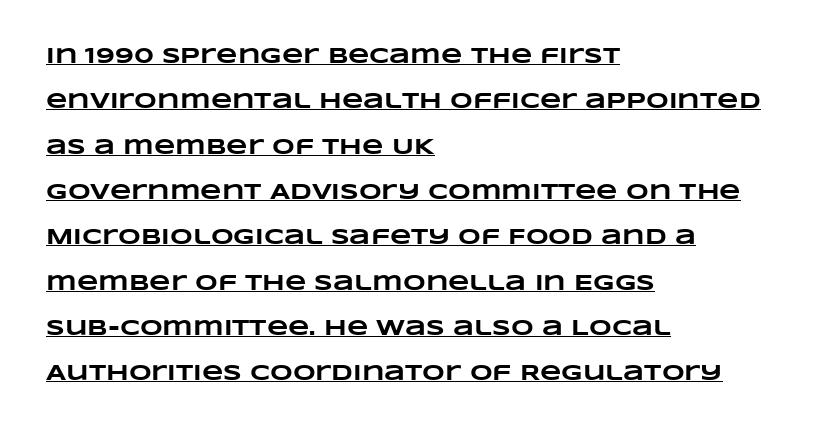
{"bold": "yes", "underline": "yes", "align": "left", "line_spacing": "loose", "line_spacing_ratio": 2.06, "letter_spacing": "normal", "letter_spacing_em": 0.0, "glyph_px": 22}
